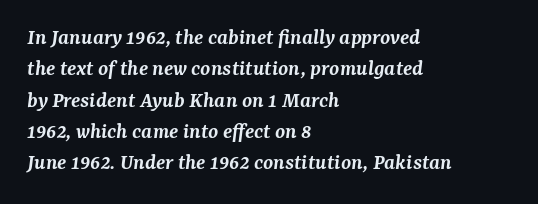
{"italic": "yes", "lean": "right", "slant_degrees": 7, "bold": "semi", "underline": "no", "align": "left", "line_spacing": "normal", "line_spacing_ratio": 1.36, "letter_spacing": "normal", "letter_spacing_em": 0.0, "glyph_px": 23}
